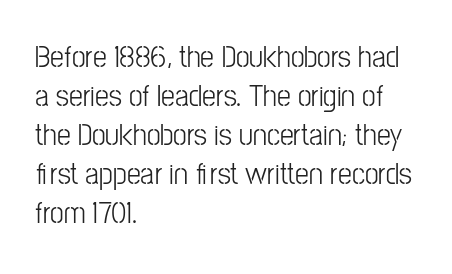
{"serif": "no", "italic": "no", "bold": "no", "weight": "light", "width": "condensed", "stroke_contrast": "low", "x_height": "medium", "monospaced": "no", "underline": "no", "align": "left", "line_spacing": "normal", "line_spacing_ratio": 1.26, "letter_spacing": "normal", "letter_spacing_em": 0.0, "glyph_px": 31}
